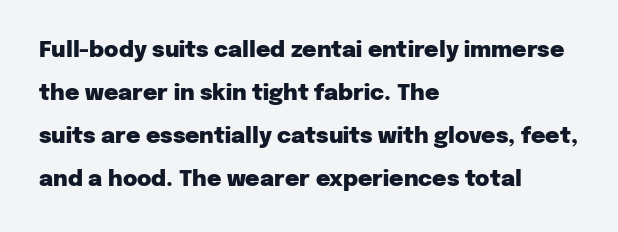
Typographic density is high because the face is bold. No italicization has been applied; the sample stays upright. Does the copy run flush right? No — it runs flush left. Rows of type keep a wide berth in the vertical direction.
